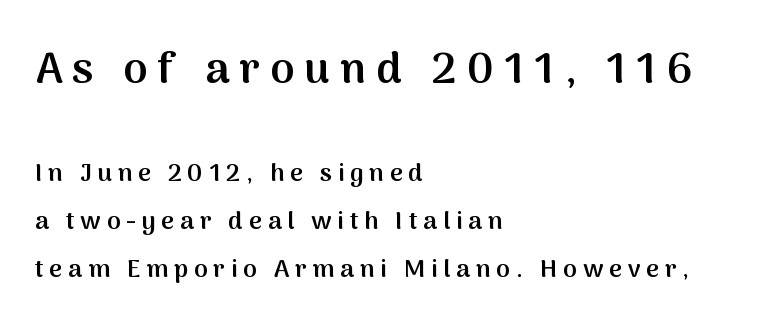
The image shows 44 px semibold sans-serif type, upright; set left-aligned, loose line spacing (1.91x), unusually wide letter spacing (+0.23 em), not underlined; the first (top) block is 1.76x larger; medium stroke contrast and a medium x-height.
